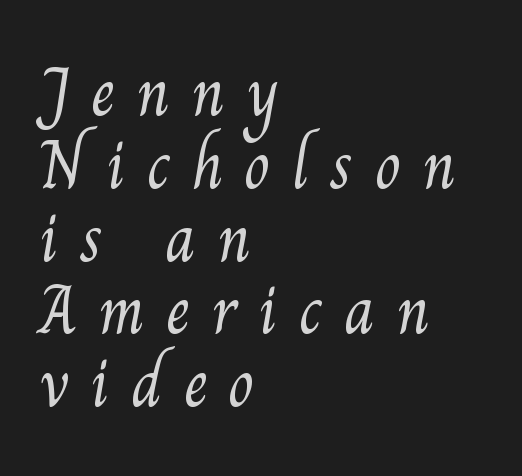
{"serif": "yes", "bold": "no", "weight": "light", "width": "normal", "stroke_contrast": "medium", "x_height": "small", "monospaced": "no", "underline": "no", "align": "left", "line_spacing": "tight", "line_spacing_ratio": 1.07, "letter_spacing": "wide", "letter_spacing_em": 0.31, "glyph_px": 68}
